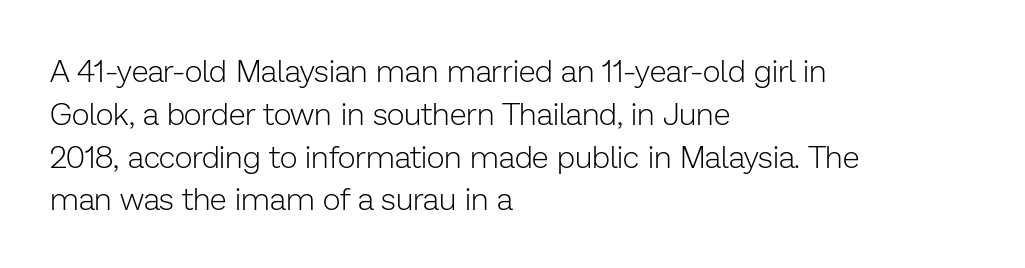
Compared with typical body copy, the letter spacing here is the same. These lines were composed using upright roman letters. Typographically, this falls in the sans-serif category. This sample has the flowing, uneven cadence of proportional lettering. These lines sit exactly where default settings would place them. No word sits above an underline.
